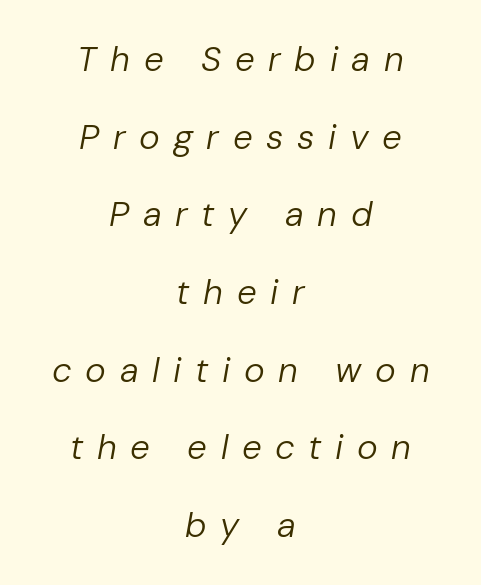
Yep, that's italic — everything's leaning. Stroke thickness stays within the range of a standard reading face or lighter. Descenders hang freely into open space. Does the copy run flush right? No — it is centered line by line. Characters follow at a spacing far wider than the type designer built in. You could not count columns in this text — the font is proportionally spaced.
